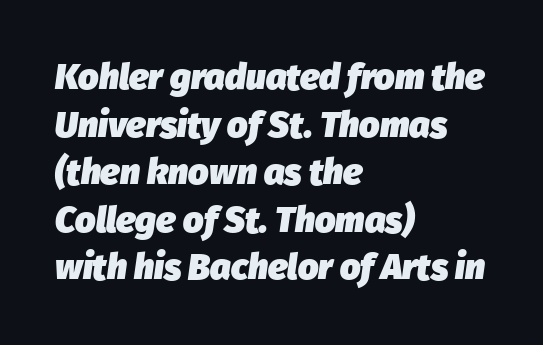
The image shows 36 px heavy type, italic (leaning right); set left-aligned, normal line spacing (1.32x), normal letter spacing, not underlined; low stroke contrast and a medium x-height.
